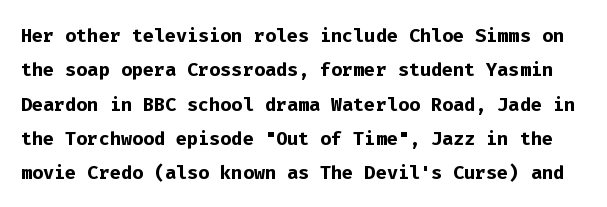
{"italic": "no", "bold": "yes", "underline": "no", "line_spacing": "normal", "line_spacing_ratio": 1.32, "letter_spacing": "normal", "letter_spacing_em": 0.0, "glyph_px": 26}
